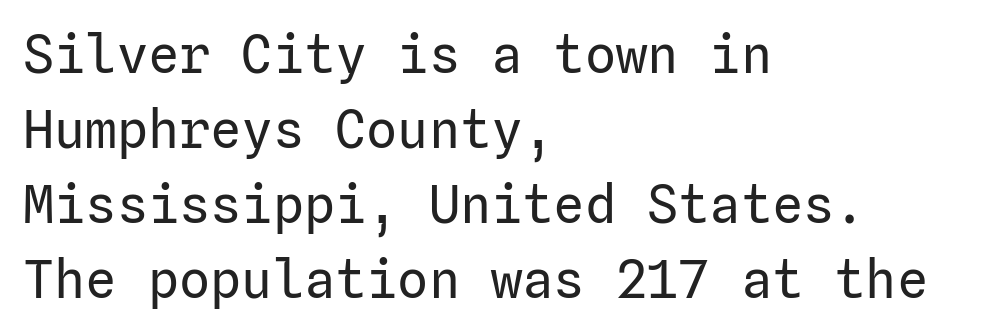
Q: Is the text bold? A: No.
Q: Is the text italic (slanted)? A: No, it is upright.
Q: Is the typeface a serif or a sans-serif typeface? A: Sans-serif.
Q: Is the text underlined? A: No.
Q: How is the paragraph aligned? A: Left-aligned.
Q: Is the spacing between letters normal or unusually wide? A: Normal.
Q: Is the spacing between lines tight, normal or loose? A: Normal.
Q: Width (condensed, normal, or wide)? A: Normal.
Q: Stroke contrast? A: Low.
Q: x-height? A: Medium.
